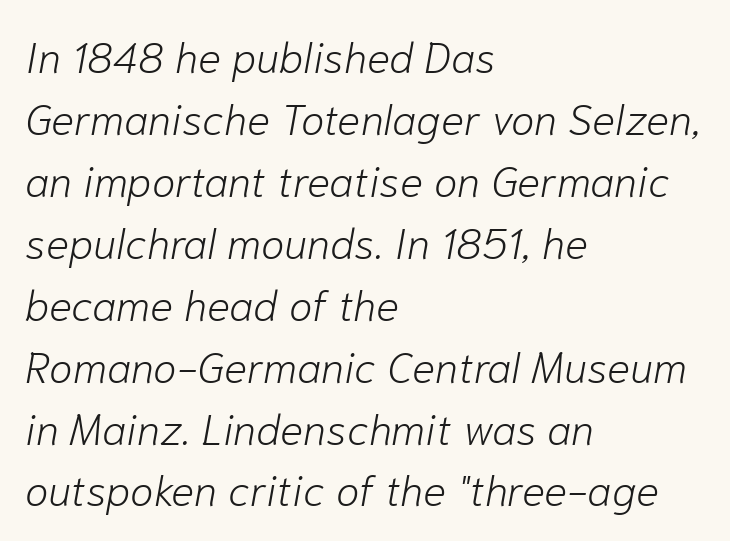
The image shows 43 px light type, italic (leaning right); set left-aligned, normal line spacing (1.44x), normal letter spacing, not underlined; low stroke contrast and a medium x-height.
